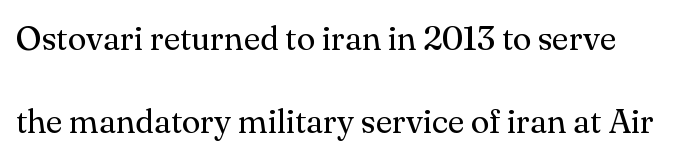
{"serif": "yes", "italic": "no", "bold": "no", "weight": "regular", "width": "normal", "stroke_contrast": "medium", "x_height": "small", "monospaced": "no", "underline": "no", "line_spacing": "loose", "line_spacing_ratio": 2.45, "letter_spacing": "normal", "letter_spacing_em": 0.0, "glyph_px": 34}
